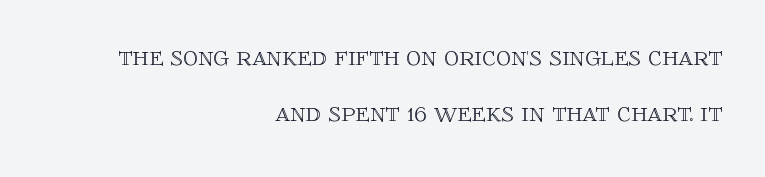
{"italic": "no", "width": "normal", "x_height": "large", "monospaced": "no", "underline": "no", "align": "right", "line_spacing": "loose", "line_spacing_ratio": 1.94, "letter_spacing": "normal", "letter_spacing_em": 0.0, "glyph_px": 29}
